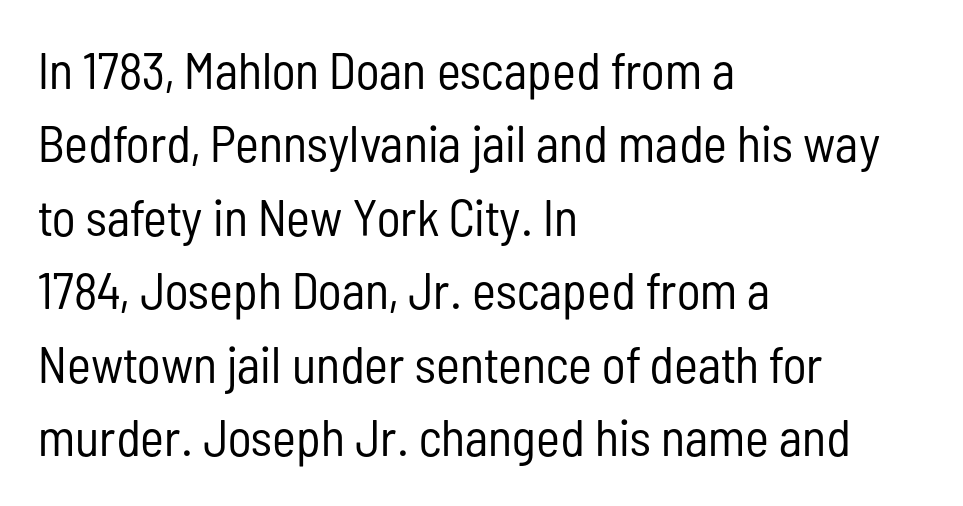
Q: Is the text bold? A: No.
Q: Is the text italic (slanted)? A: No, it is upright.
Q: Is the typeface a serif or a sans-serif typeface? A: Sans-serif.
Q: Is the text underlined? A: No.
Q: How is the paragraph aligned? A: Left-aligned.
Q: Is the spacing between letters normal or unusually wide? A: Normal.
Q: Is the spacing between lines tight, normal or loose? A: Normal.
Q: Width (condensed, normal, or wide)? A: Condensed.
Q: Stroke contrast? A: Low.
Q: x-height? A: Medium.
Q: Monospaced? A: No.
